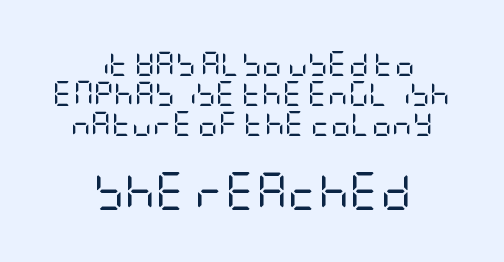
{"serif": "no", "italic": "no", "bold": "no", "weight": "regular", "width": "condensed", "stroke_contrast": "low", "x_height": "large", "underline": "no", "align": "center", "line_spacing_ratio": 1.21, "letter_spacing": "normal", "letter_spacing_em": 0.0, "larger_block": "second", "size_ratio": 1.52, "glyph_px": 38}
